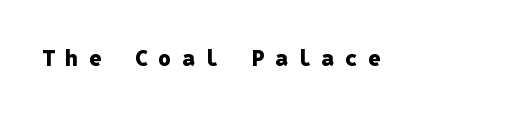
The image shows 23 px bold type, upright; set unusually wide letter spacing (+0.45 em), not underlined.
